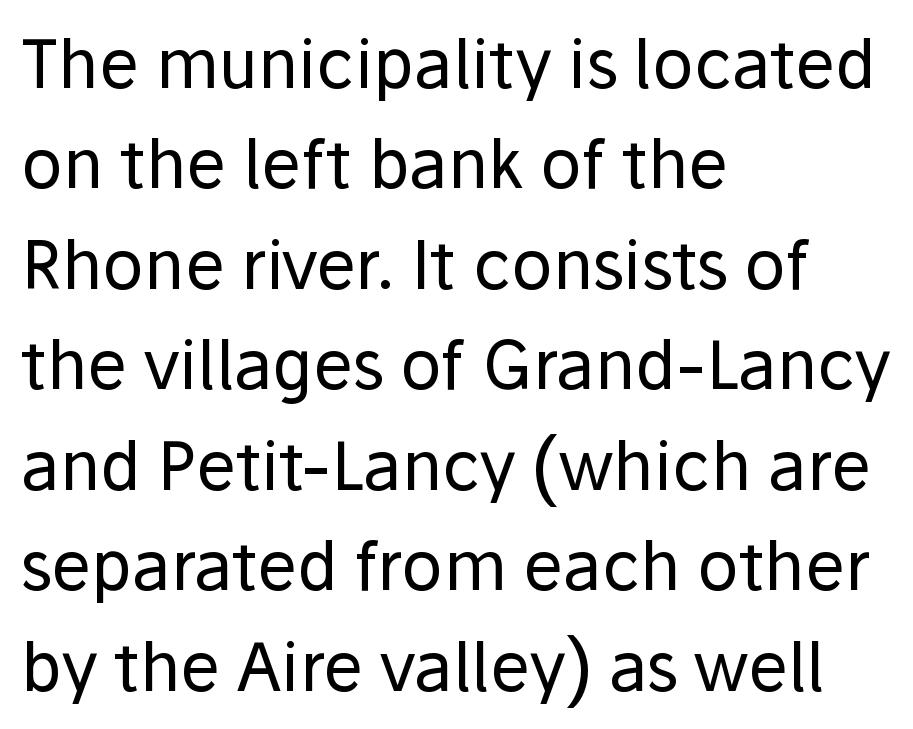
The image shows 67 px regular-weight sans-serif type, upright; set left-aligned, normal line spacing (1.5x), normal letter spacing, not underlined; low stroke contrast and a medium x-height.
